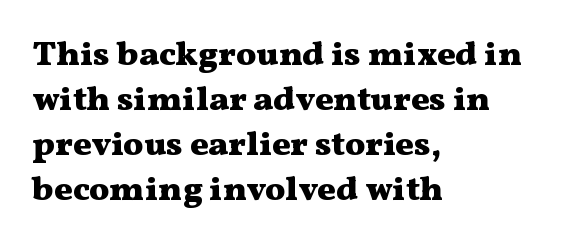
The image shows 34 px heavy, wide serif type, upright; set left-aligned, normal line spacing (1.32x), normal letter spacing, not underlined; medium stroke contrast and a medium x-height.
